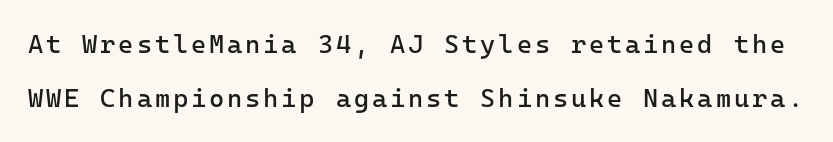
{"italic": "no", "bold": "no", "underline": "no", "line_spacing": "loose", "line_spacing_ratio": 2.06, "glyph_px": 26}
